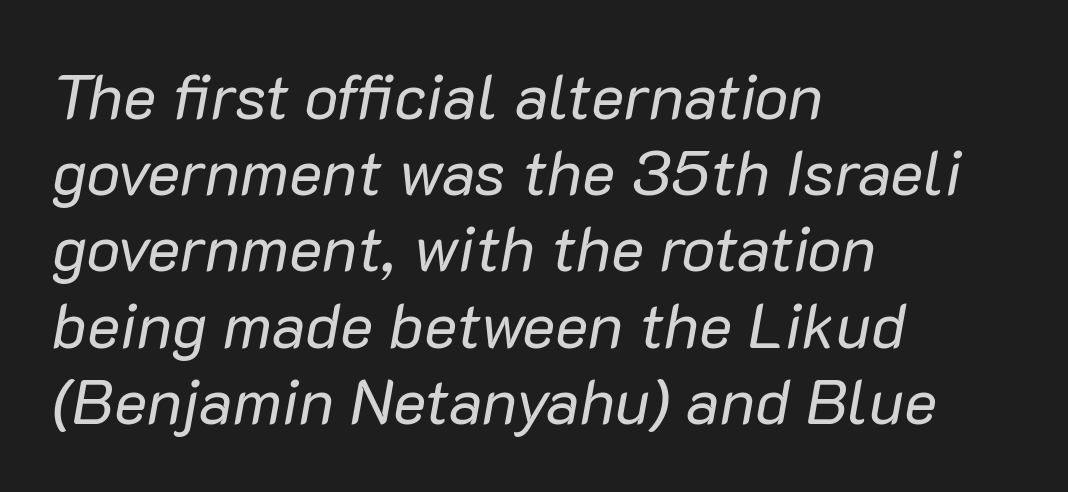
The image shows 63 px regular-weight type, italic (leaning right); set left-aligned, line spacing 1.21x, normal letter spacing, not underlined; low stroke contrast and a medium x-height.
